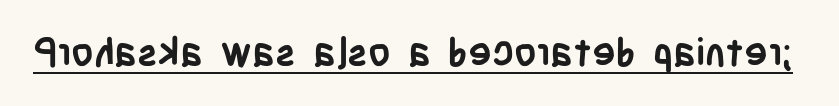
{"serif": "no", "italic": "no", "bold": "yes", "weight": "semibold", "width": "condensed", "stroke_contrast": "low", "x_height": "large", "monospaced": "no", "underline": "yes", "letter_spacing": "normal", "letter_spacing_em": 0.0, "glyph_px": 39}
